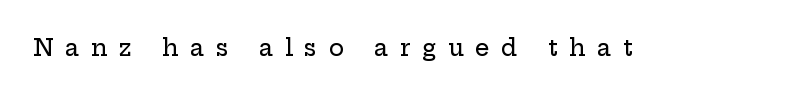
Quick note: underline off. This is the regular roman posture of the typeface. Tracking here is generous; glyphs stand well apart from one another.
